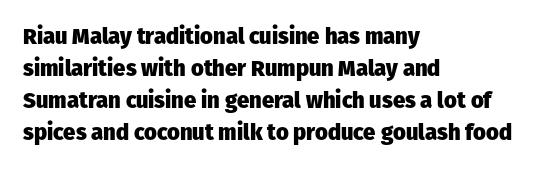
The image shows 22 px bold type, upright; set left-aligned, normal line spacing (1.46x), normal letter spacing, not underlined.
